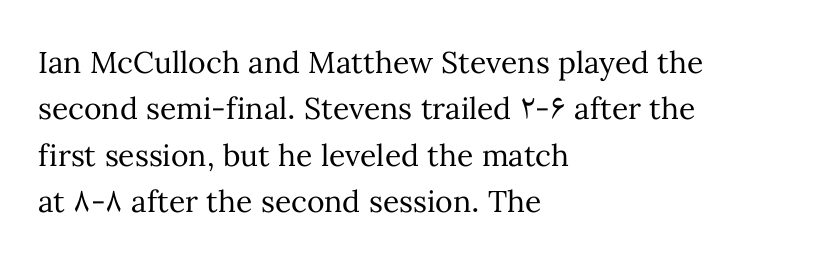
The image shows 30 px regular-weight type, upright; set left-aligned, normal line spacing (1.55x), normal letter spacing, not underlined; medium stroke contrast and a medium x-height.
